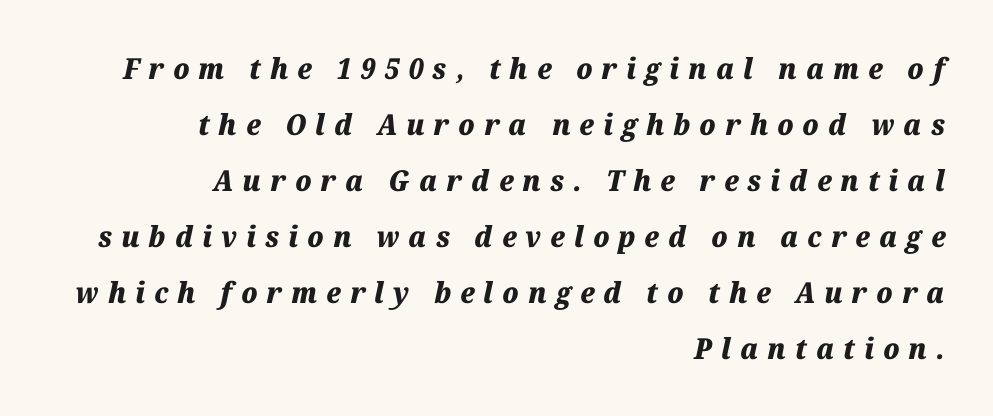
Quick note: interline space is abundant. Strokes here are thick enough to call this a true bold. The setting favours the right margin, as signatures and pull-quotes sometimes do. Here the designer chose a conventional face with non-uniform glyph widths.
